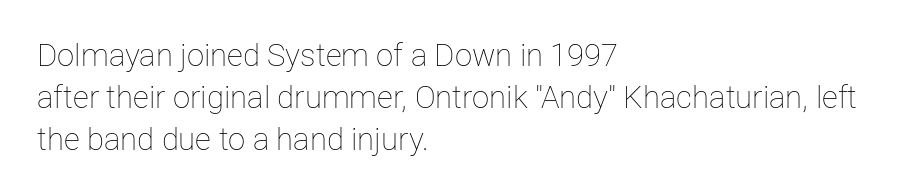
The image shows 31 px thin type, upright; set left-aligned, normal line spacing (1.35x), normal letter spacing, not underlined; low stroke contrast and a medium x-height.
